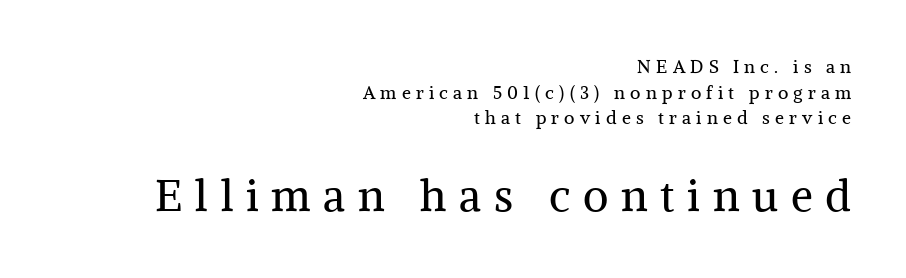
{"serif": "yes", "italic": "no", "bold": "no", "weight": "regular", "width": "normal", "stroke_contrast": "medium", "x_height": "medium", "monospaced": "no", "underline": "no", "align": "right", "line_spacing": "normal", "line_spacing_ratio": 1.42, "letter_spacing": "wide", "letter_spacing_em": 0.29, "larger_block": "second", "size_ratio": 2.44, "glyph_px": 44}
